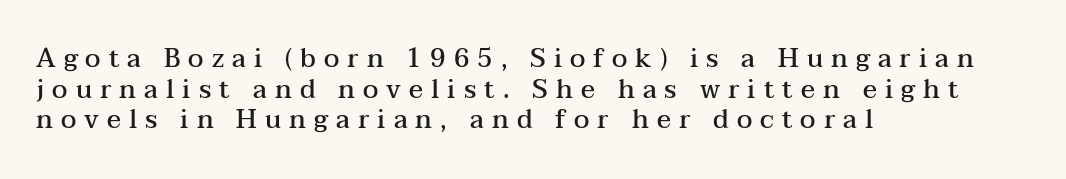
Q: Is the text bold? A: Semi-bold.
Q: Is the text italic (slanted)? A: No, it is upright.
Q: Is the text underlined? A: No.
Q: How is the paragraph aligned? A: Left-aligned.
Q: Is the spacing between letters normal or unusually wide? A: Unusually wide.
